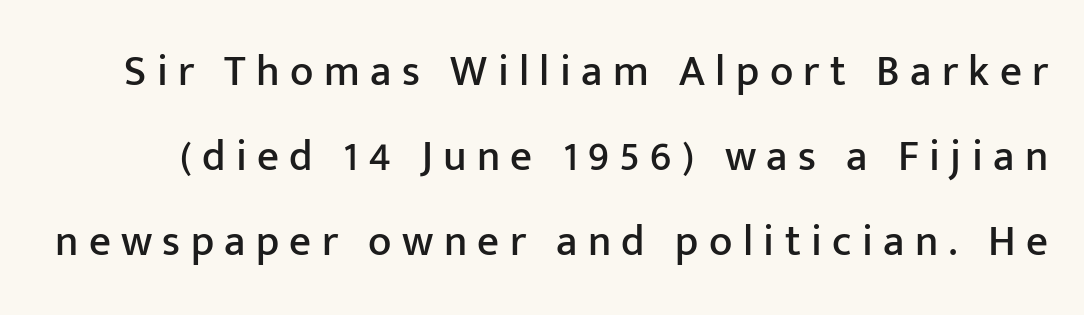
Q: Is the text italic (slanted)? A: No, it is upright.
Q: Is the typeface a serif or a sans-serif typeface? A: Sans-serif.
Q: Is the text underlined? A: No.
Q: Is the spacing between letters normal or unusually wide? A: Unusually wide.
Q: Is the spacing between lines tight, normal or loose? A: Loose.
Q: Width (condensed, normal, or wide)? A: Normal.
Q: Stroke contrast? A: Low.
Q: x-height? A: Medium.
Q: Monospaced? A: No.
